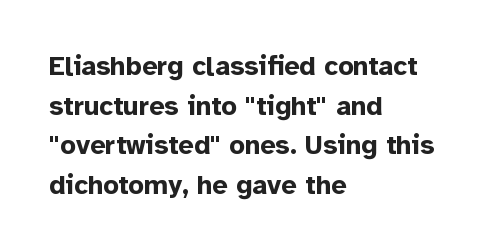
Q: Is the text bold? A: Yes.
Q: Is the text italic (slanted)? A: No, it is upright.
Q: Is the text underlined? A: No.
Q: How is the paragraph aligned? A: Left-aligned.
Q: Is the spacing between letters normal or unusually wide? A: Normal.
Q: Is the spacing between lines tight, normal or loose? A: Normal.
